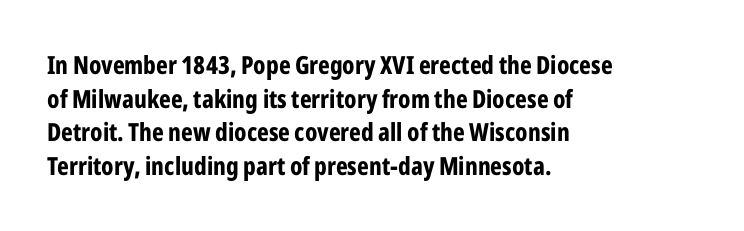
Students, note that the glyphs here touch the page at normal intervals. Chunky letters — that's bold for sure. Descenders are the only things crossing below the line. Notice how the passage keeps a crisp vertical edge on the left only.
